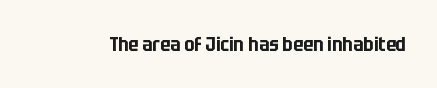
These lines keep a tight, regular rhythm from letter to letter. Unmarked baselines from the first word to the last. Italic: no, the glyphs are upright roman.
